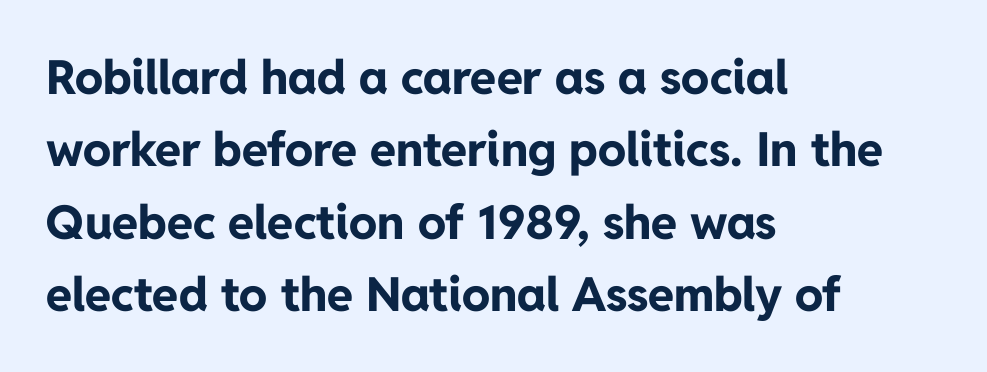
Every character sits straight up, as roman type does. Students, observe: this is what conventionally led text looks like. The type is set solid horizontally, with unmodified tracking. Is the block centered? No — it sits flush against the left margin. Check where the strokes stop: nothing finishes them off — pure sans. In terms of weight, the rendering is a true, heavy bold.
